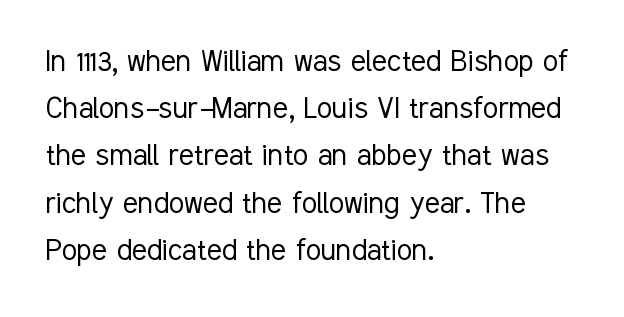
Q: Is the text bold? A: No.
Q: Is the text italic (slanted)? A: No, it is upright.
Q: Is the typeface a serif or a sans-serif typeface? A: Sans-serif.
Q: Is the text underlined? A: No.
Q: How is the paragraph aligned? A: Left-aligned.
Q: Is the spacing between letters normal or unusually wide? A: Normal.
Q: Is the spacing between lines tight, normal or loose? A: Normal.
Q: Width (condensed, normal, or wide)? A: Condensed.
Q: Stroke contrast? A: Low.
Q: x-height? A: Medium.
Q: Monospaced? A: No.
